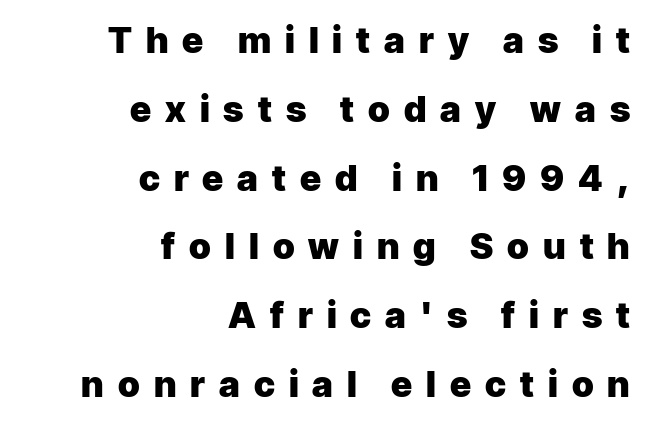
Q: Is the text bold? A: Yes.
Q: Is the text italic (slanted)? A: No, it is upright.
Q: Is the typeface a serif or a sans-serif typeface? A: Sans-serif.
Q: Is the text underlined? A: No.
Q: How is the paragraph aligned? A: Right-aligned.
Q: Is the spacing between letters normal or unusually wide? A: Unusually wide.
Q: Is the spacing between lines tight, normal or loose? A: Loose.
Q: Width (condensed, normal, or wide)? A: Normal.
Q: Stroke contrast? A: Low.
Q: x-height? A: Medium.
Q: Monospaced? A: No.
